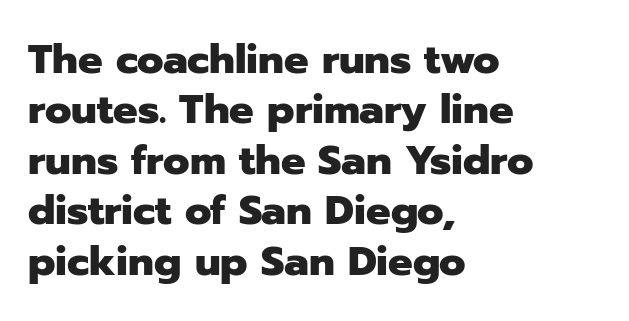
{"serif": "no", "italic": "no", "bold": "yes", "weight": "heavy", "width": "normal", "stroke_contrast": "low", "x_height": "medium", "monospaced": "no", "underline": "no", "align": "left", "line_spacing_ratio": 1.23, "letter_spacing": "normal", "letter_spacing_em": 0.0, "glyph_px": 41}
